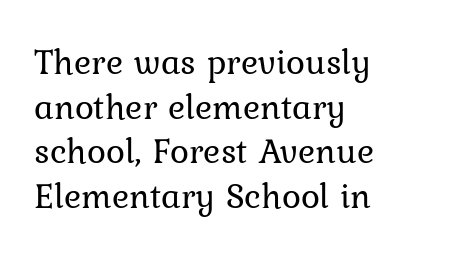
The image shows 36 px regular-weight serif type, upright; set left-aligned, line spacing 1.24x, normal letter spacing, not underlined; low stroke contrast and a medium x-height.
